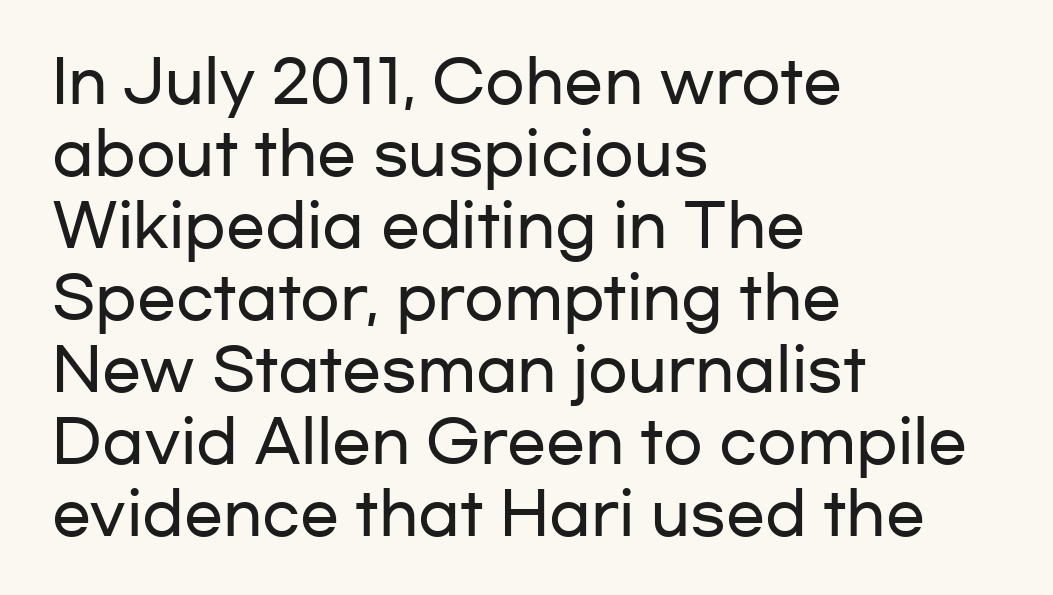
{"serif": "no", "italic": "no", "width": "wide", "stroke_contrast": "low", "x_height": "medium", "monospaced": "no", "underline": "no", "align": "left", "line_spacing_ratio": 1.24, "letter_spacing": "normal", "letter_spacing_em": 0.0, "glyph_px": 58}
